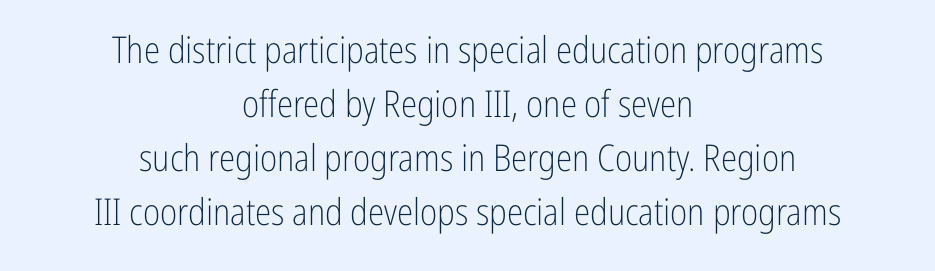
Stems here are at most as thick as an everyday book face. Horizontal bands of white between lines are of average thickness. The face used here is proportionally spaced, like ordinary book or web type. Any mark beneath the type? The region is blank. This rendering employs a face without finishing strokes, i.e., a sans-serif. Caption: standard tracking, unaltered.
